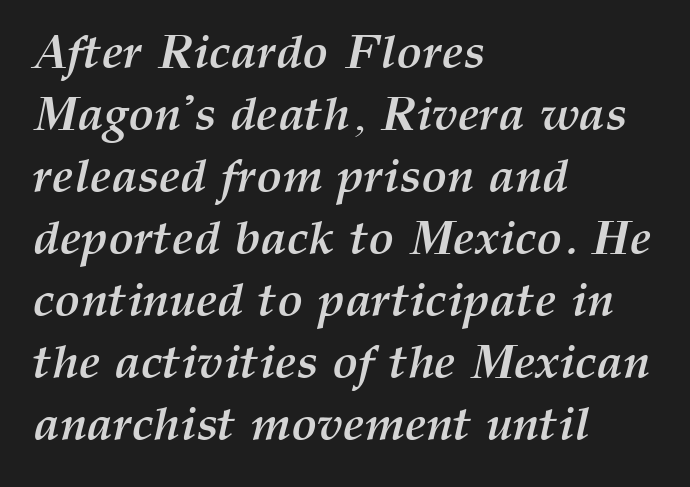
Q: Is the text bold? A: Yes.
Q: Is the text italic (slanted)? A: Yes, it leans right by about 12 degrees.
Q: Is the text underlined? A: No.
Q: How is the paragraph aligned? A: Left-aligned.
Q: Is the spacing between letters normal or unusually wide? A: Normal.
Q: Is the spacing between lines tight, normal or loose? A: Normal.
Q: Width (condensed, normal, or wide)? A: Normal.
Q: Stroke contrast? A: Medium.
Q: x-height? A: Medium.
Q: Monospaced? A: No.
